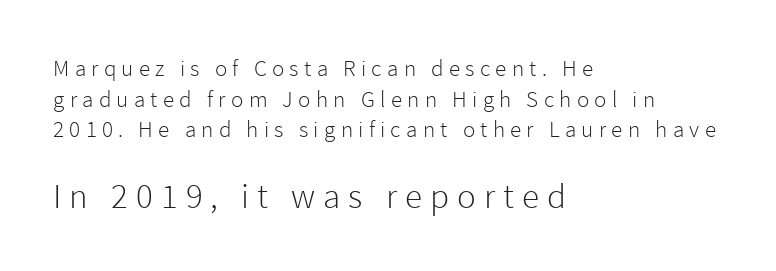
{"serif": "no", "italic": "no", "bold": "no", "weight": "light", "width": "normal", "x_height": "medium", "monospaced": "no", "underline": "no", "align": "left", "line_spacing": "normal", "line_spacing_ratio": 1.33, "letter_spacing": "wide", "letter_spacing_em": 0.23, "larger_block": "second", "size_ratio": 1.52, "glyph_px": 35}
